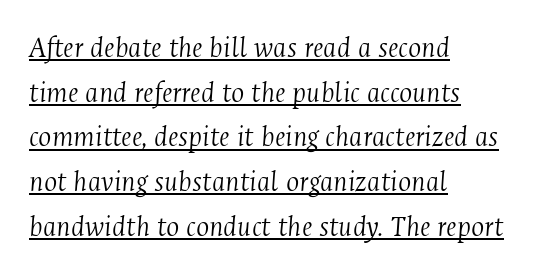
{"serif": "yes", "italic": "yes", "lean": "right", "slant_degrees": 4, "bold": "no", "weight": "light", "width": "condensed", "stroke_contrast": "medium", "x_height": "medium", "monospaced": "no", "underline": "yes", "align": "left", "line_spacing": "normal", "line_spacing_ratio": 1.44, "letter_spacing": "normal", "letter_spacing_em": 0.0, "glyph_px": 31}
